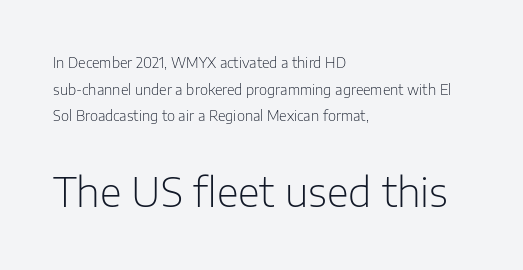
Quick note: underline off. What kind of face is this? One without serifs — a sans. This is the regular roman posture of the typeface. The paragraph has a hard left edge and a soft right edge. Compare the two chunks: the lower has the greater cap height. The strokes are not fattened; the text isn't bold.
